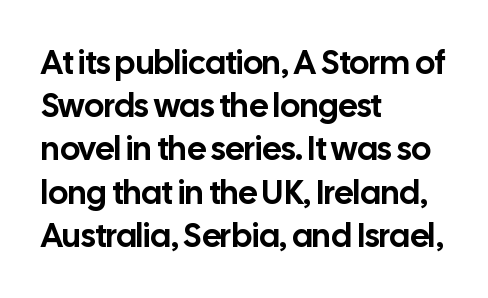
Q: Is the text italic (slanted)? A: No, it is upright.
Q: Is the typeface a serif or a sans-serif typeface? A: Sans-serif.
Q: Is the text underlined? A: No.
Q: How is the paragraph aligned? A: Left-aligned.
Q: Is the spacing between letters normal or unusually wide? A: Normal.
Q: Is the spacing between lines tight, normal or loose? A: Normal.
Q: Width (condensed, normal, or wide)? A: Normal.
Q: Stroke contrast? A: Low.
Q: x-height? A: Medium.
Q: Monospaced? A: No.
